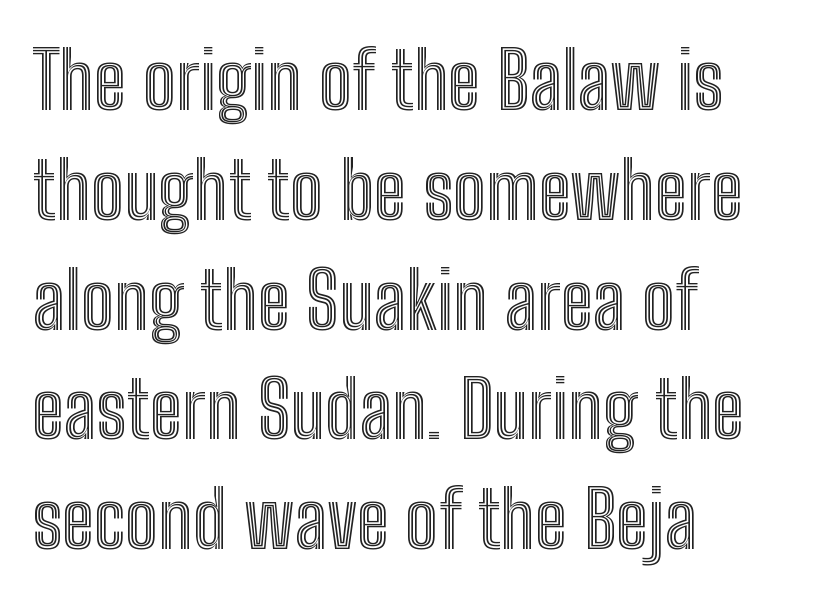
{"italic": "no", "width": "condensed", "x_height": "medium", "monospaced": "no", "underline": "no", "align": "left", "line_spacing": "normal", "line_spacing_ratio": 1.39, "letter_spacing": "normal", "letter_spacing_em": 0.0, "glyph_px": 79}
